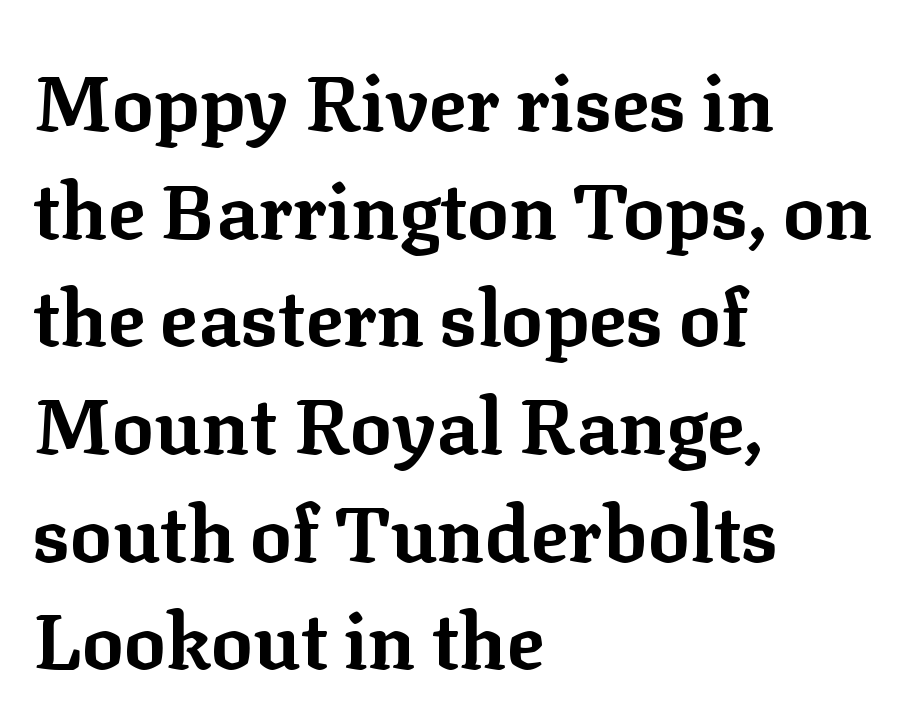
{"serif": "yes", "italic": "no", "bold": "yes", "weight": "bold", "width": "normal", "stroke_contrast": "low", "x_height": "medium", "monospaced": "no", "underline": "no", "align": "left", "line_spacing": "normal", "line_spacing_ratio": 1.38, "letter_spacing": "normal", "letter_spacing_em": 0.0, "glyph_px": 78}
